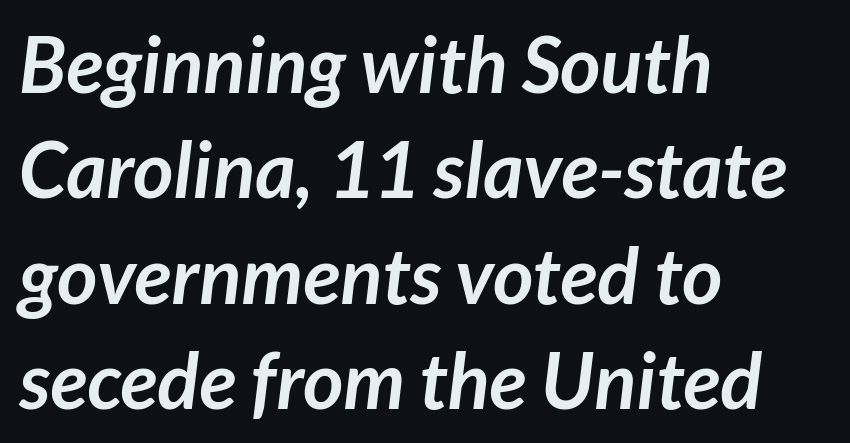
Q: Is the text bold? A: Yes.
Q: Is the typeface a serif or a sans-serif typeface? A: Sans-serif.
Q: Is the text underlined? A: No.
Q: How is the paragraph aligned? A: Left-aligned.
Q: Is the spacing between letters normal or unusually wide? A: Normal.
Q: Is the spacing between lines tight, normal or loose? A: Normal.
Q: Width (condensed, normal, or wide)? A: Normal.
Q: Stroke contrast? A: Low.
Q: x-height? A: Medium.
Q: Monospaced? A: No.
